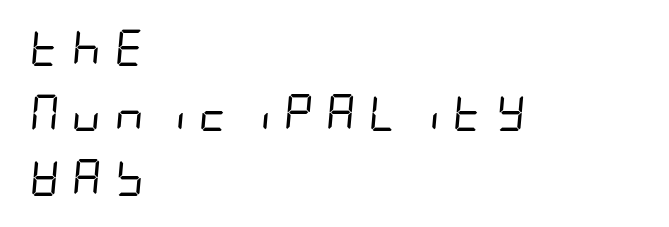
The image shows 36 px regular-weight, condensed type, italic (leaning right); set left-aligned, line spacing 1.81x, unusually wide letter spacing (+0.36 em), not underlined; low stroke contrast and a large x-height.
